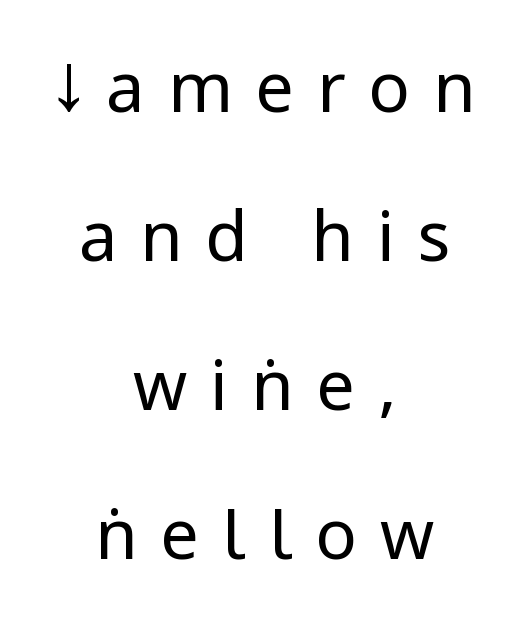
The image shows 69 px regular-weight, condensed sans-serif type, upright; set centered, loose line spacing (2.16x), unusually wide letter spacing (+0.33 em), not underlined; low stroke contrast.
